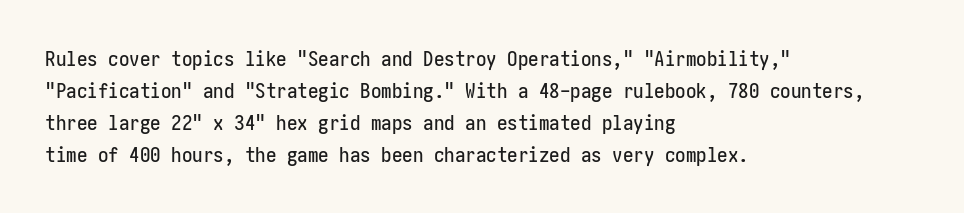
Spacing between characters is what you'd get straight out of the box. This sample is left-justified, so line endings fall wherever the words run out. Has an underline been added? It has not. Evenly set lines give the paragraph a standard silhouette. You can tell it's not italic because the verticals are truly vertical.
